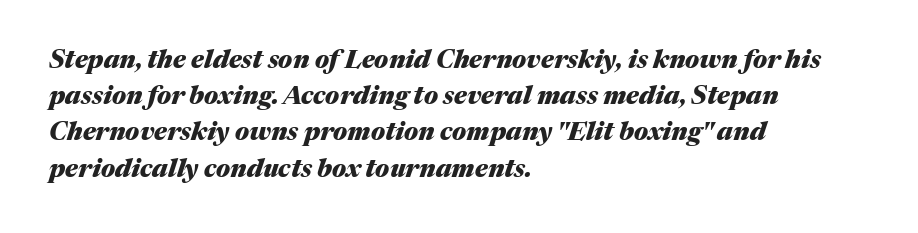
Q: Is the text bold? A: Yes.
Q: Is the text italic (slanted)? A: Yes, it leans right by about 17 degrees.
Q: Is the text underlined? A: No.
Q: How is the paragraph aligned? A: Left-aligned.
Q: Is the spacing between letters normal or unusually wide? A: Normal.
Q: Is the spacing between lines tight, normal or loose? A: Normal.
